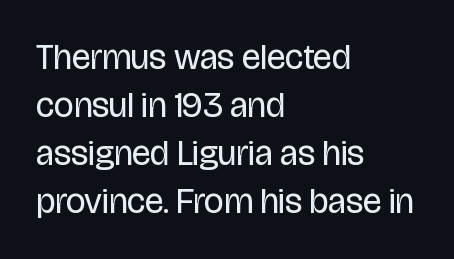
{"serif": "no", "italic": "no", "bold": "no", "weight": "regular", "width": "condensed", "stroke_contrast": "low", "x_height": "large", "monospaced": "no", "underline": "no", "align": "left", "line_spacing": "normal", "line_spacing_ratio": 1.37, "letter_spacing": "normal", "letter_spacing_em": 0.0, "glyph_px": 35}
